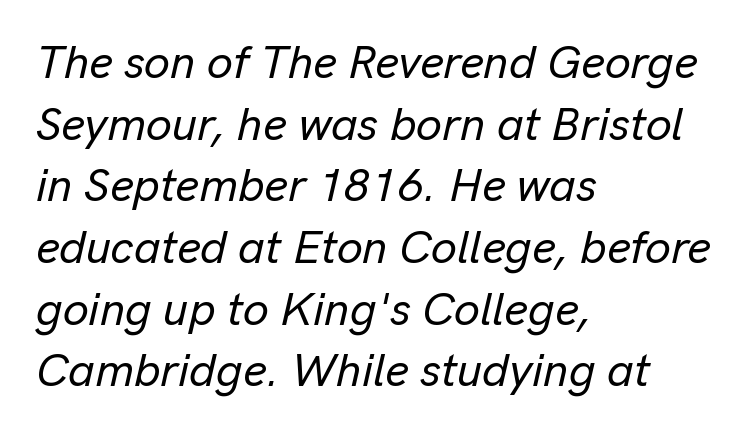
{"italic": "yes", "lean": "right", "slant_degrees": 13, "width": "normal", "stroke_contrast": "low", "x_height": "medium", "monospaced": "no", "underline": "no", "align": "left", "line_spacing": "normal", "line_spacing_ratio": 1.34, "letter_spacing": "normal", "letter_spacing_em": 0.0, "glyph_px": 46}
